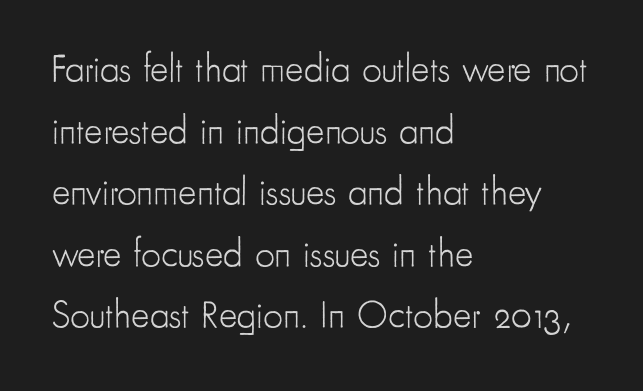
Q: Is the text bold? A: No.
Q: Is the text italic (slanted)? A: No, it is upright.
Q: Is the typeface a serif or a sans-serif typeface? A: Sans-serif.
Q: Is the text underlined? A: No.
Q: How is the paragraph aligned? A: Left-aligned.
Q: Is the spacing between letters normal or unusually wide? A: Normal.
Q: Is the spacing between lines tight, normal or loose? A: Normal.
Q: Width (condensed, normal, or wide)? A: Condensed.
Q: Stroke contrast? A: Low.
Q: x-height? A: Small.
Q: Monospaced? A: No.
